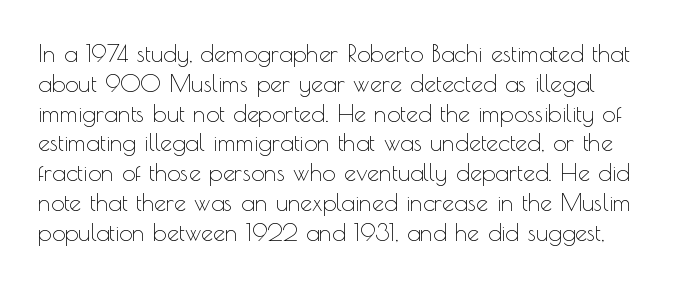
The image shows 24 px text type, upright; set line spacing 1.24x, normal letter spacing, not underlined.
